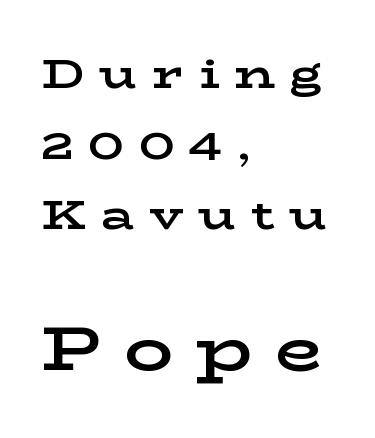
Plain, unruled lines of type. Each word looks stretched out because of the extra space between its letters. Posture: vertical. Line beginnings align vertically; line endings do not. Typesetter's note — lower block bumped up in size, upper block left smaller.
